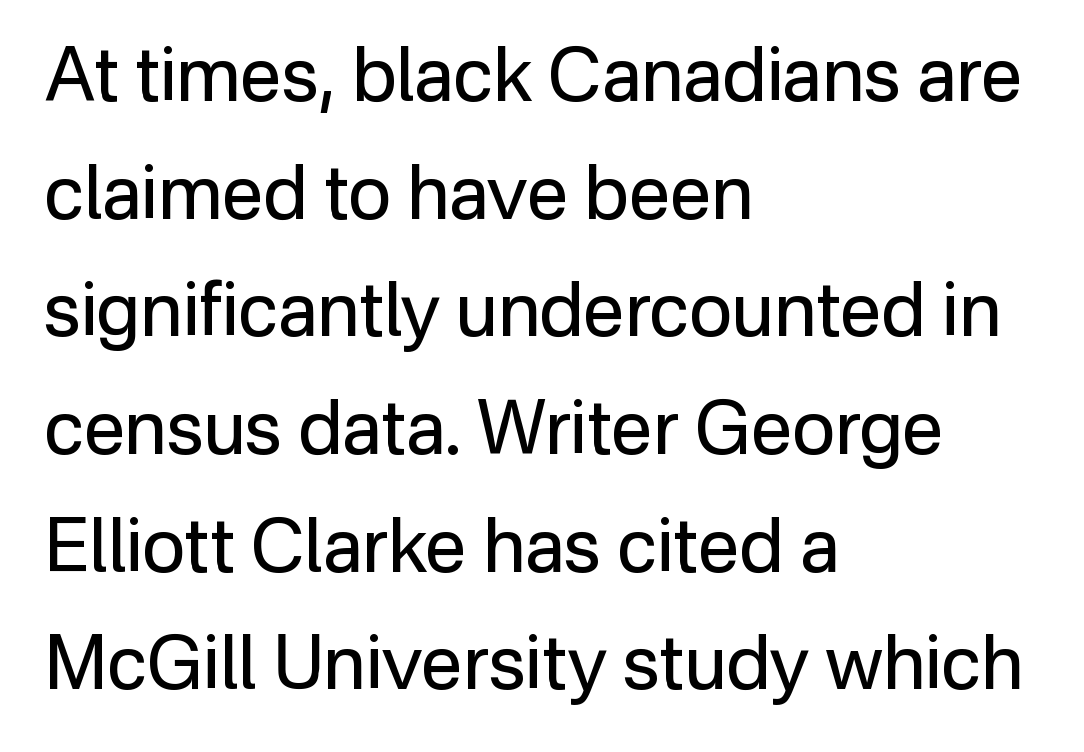
{"serif": "no", "italic": "no", "bold": "no", "weight": "regular", "width": "normal", "stroke_contrast": "low", "x_height": "medium", "monospaced": "no", "underline": "no", "align": "left", "line_spacing": "normal", "line_spacing_ratio": 1.59, "letter_spacing": "normal", "letter_spacing_em": 0.0, "glyph_px": 74}
